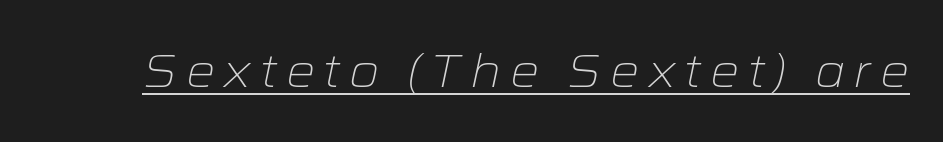
The image shows 46 px light, wide type, italic (leaning right); set underlined; low stroke contrast and a medium x-height.
